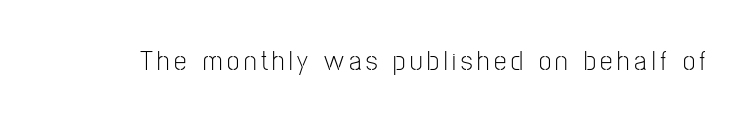
This is the regular roman posture of the typeface. Type without underlining. Caption: face not bold, strokes unweighted. Spacing verdict: proportional, widths tailored to each character. The glyphs in this specimen are sans serif.
